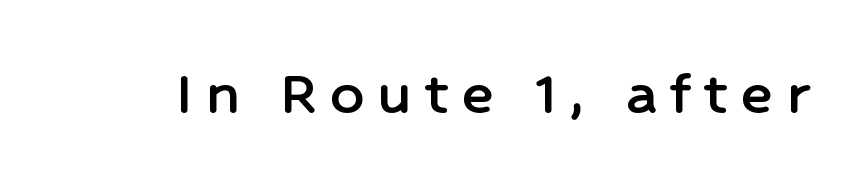
The image shows 66 px sans-serif type, upright; set unusually wide letter spacing (+0.21 em), not underlined; low stroke contrast and a medium x-height.
